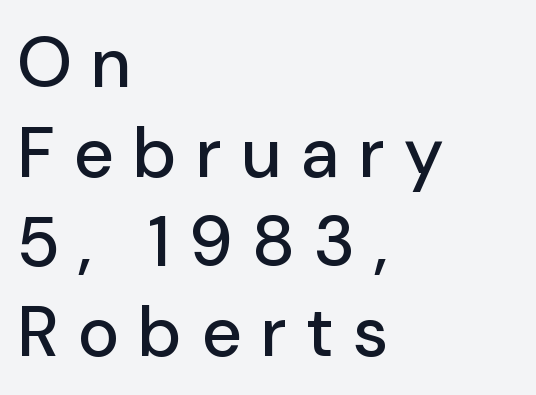
The type is letterspaced generously, with wide tracking. Baseline-to-baseline distance is the conventional proportion of letter height. Serifs: no, the terminals of the letterforms are clean. It's the straight-up-and-down kind of type. A student would call this left alignment; a typographer would say flush left, rag right.
